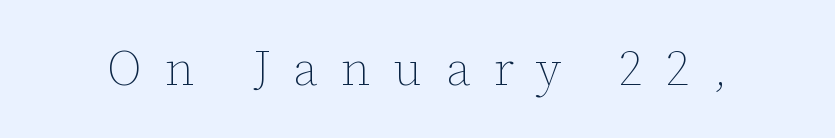
Q: Is the text bold? A: No.
Q: Is the text italic (slanted)? A: No, it is upright.
Q: Is the text underlined? A: No.
Q: Is the spacing between letters normal or unusually wide? A: Unusually wide.
Q: Width (condensed, normal, or wide)? A: Normal.
Q: Stroke contrast? A: Low.
Q: x-height? A: Medium.
Q: Monospaced? A: No.
